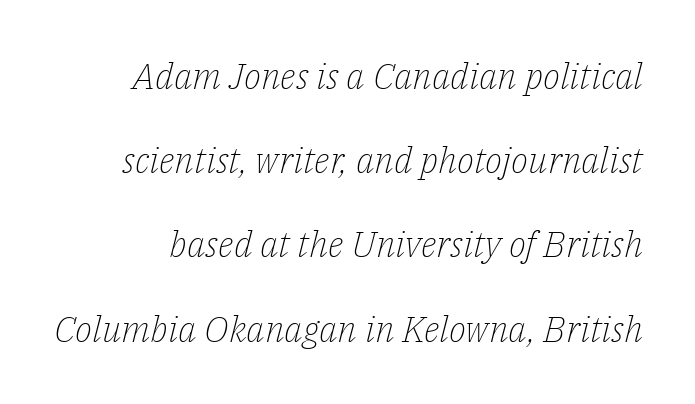
{"serif": "yes", "italic": "yes", "lean": "right", "slant_degrees": 14, "bold": "no", "weight": "light", "width": "normal", "stroke_contrast": "low", "x_height": "medium", "monospaced": "no", "underline": "no", "line_spacing": "loose", "line_spacing_ratio": 2.34, "letter_spacing": "normal", "letter_spacing_em": 0.0, "glyph_px": 36}
